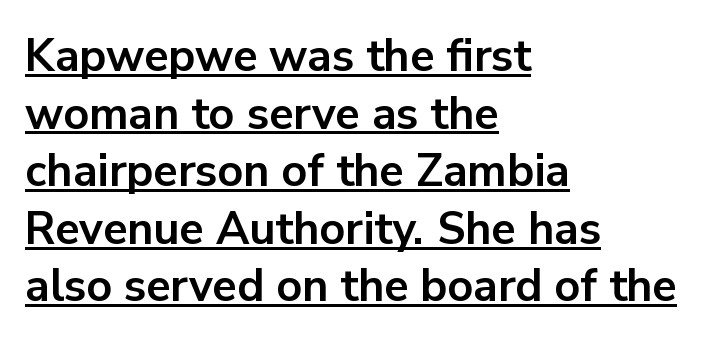
{"serif": "no", "italic": "no", "bold": "yes", "weight": "bold", "width": "normal", "stroke_contrast": "low", "x_height": "medium", "monospaced": "no", "underline": "yes", "align": "left", "line_spacing": "normal", "line_spacing_ratio": 1.28, "letter_spacing": "normal", "letter_spacing_em": 0.0, "glyph_px": 45}
